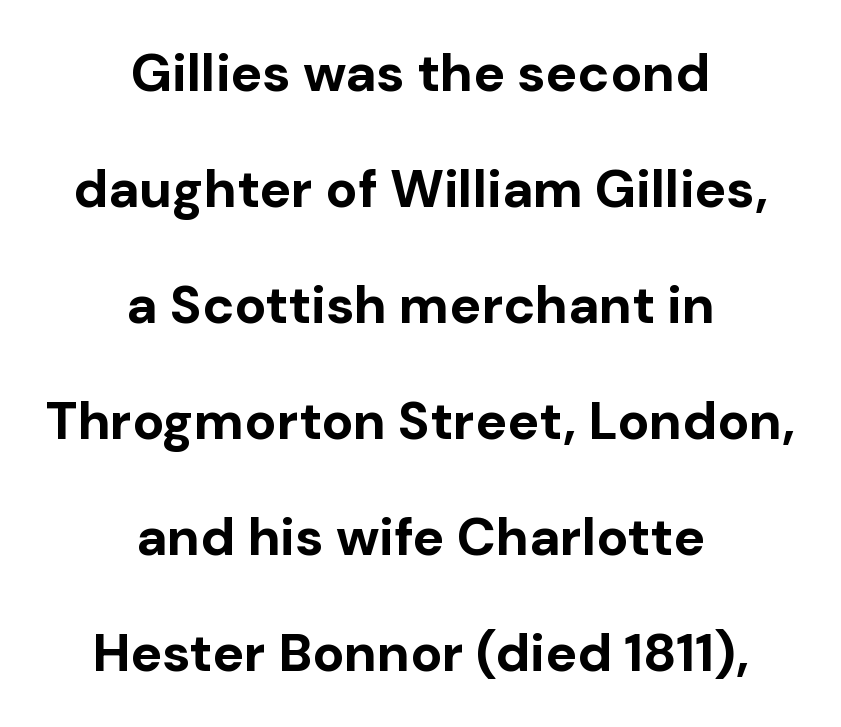
Does the lettering tilt? It doesn't — this is upright. The rendering uses natural spacing where letterforms have individual widths. These words are printed bold, with thick strokes throughout. In terms of letterform style, serifs are entirely absent. Students, observe: this is what heavily led, spacious text looks like. Descender tails drop into unmarked territory.
